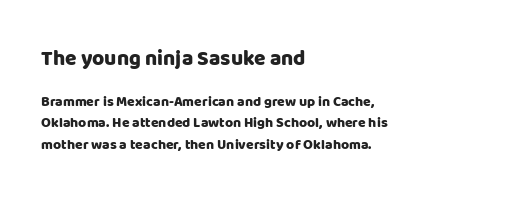
This layout puts the oversized block above and the modest block below. This rendering uses left alignment, leaving the right contour irregular. The type sits square on the baseline with zero lean. Tracking value appears to be zero — textbook default spacing. The passage shown is not underscored anywhere.
